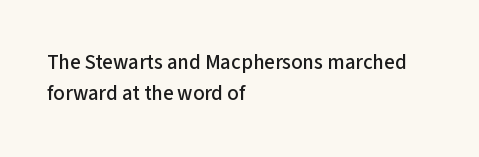
Unmarked baselines from the first word to the last. Every character sits straight up, as roman type does. The lines in this sample share a left origin and differ only in where they stop. Summary of vertical rhythm: regular, with standard interline spacing. Inter-character spacing is left at the font's built-in metrics.
